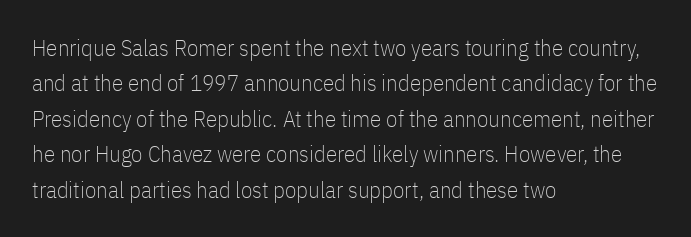
Q: Is the text bold? A: No.
Q: Is the text italic (slanted)? A: No, it is upright.
Q: Is the text underlined? A: No.
Q: How is the paragraph aligned? A: Left-aligned.
Q: Is the spacing between letters normal or unusually wide? A: Normal.
Q: Is the spacing between lines tight, normal or loose? A: Normal.
